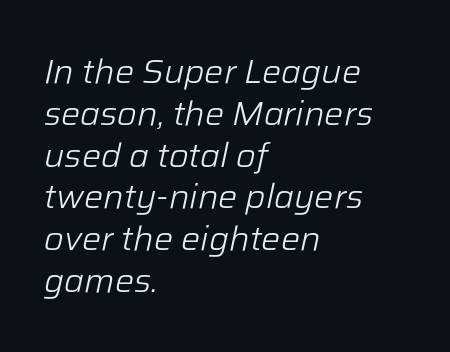
The image shows 34 px light type, italic (leaning right); set left-aligned, line spacing 1.23x, normal letter spacing, not underlined; low stroke contrast and a medium x-height.
